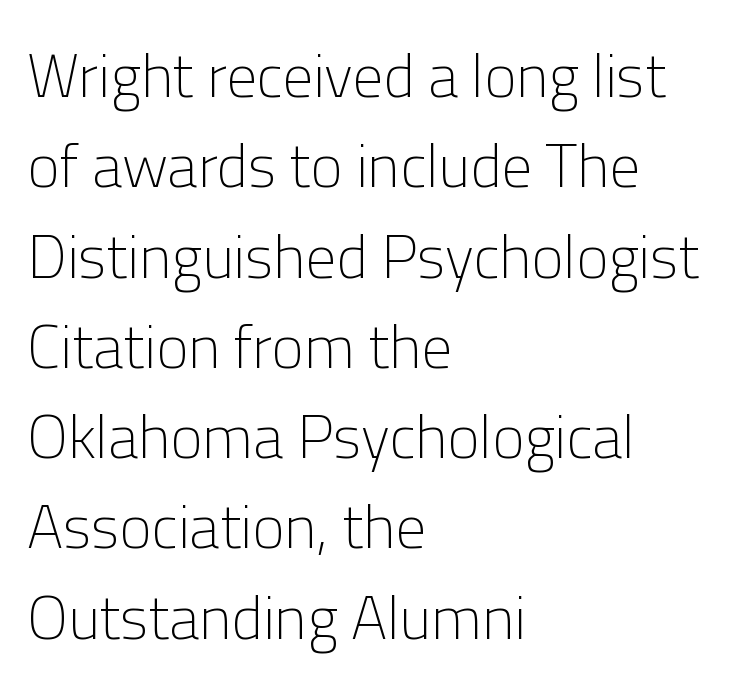
{"serif": "no", "italic": "no", "bold": "no", "weight": "light", "width": "normal", "stroke_contrast": "low", "x_height": "medium", "monospaced": "no", "underline": "no", "align": "left", "line_spacing": "normal", "line_spacing_ratio": 1.48, "letter_spacing": "normal", "letter_spacing_em": 0.0, "glyph_px": 61}
